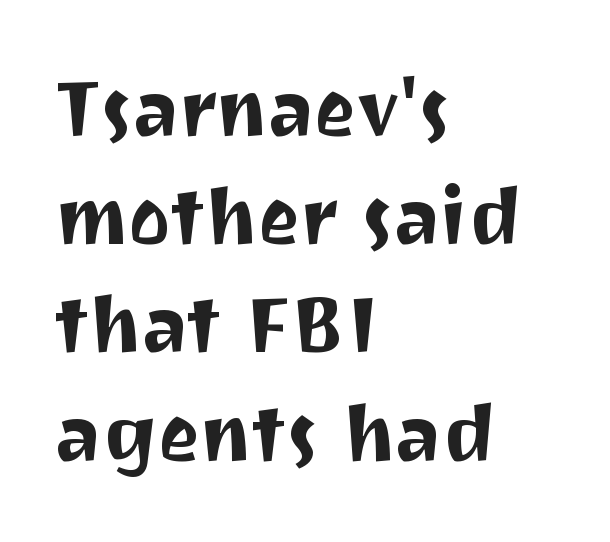
{"serif": "no", "italic": "no", "width": "normal", "stroke_contrast": "medium", "x_height": "medium", "monospaced": "no", "underline": "no", "align": "left", "line_spacing": "normal", "line_spacing_ratio": 1.37, "letter_spacing": "normal", "letter_spacing_em": 0.0, "glyph_px": 79}
